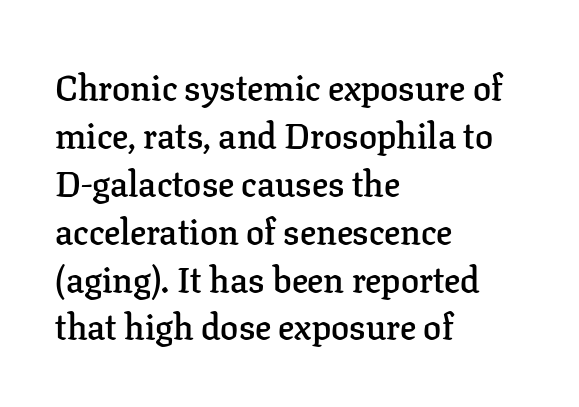
The lettering stays uniformly vertical, giving the passage a roman look. This is serif lettering, the kind often seen in printed books. Stems and bowls a touch heavier than normal — semibold. Words appear dense and cohesive because spacing is normal. The foot of each line stays bare and open. Note the varied advance widths — an 'i' is clearly narrower than an 'm'.
